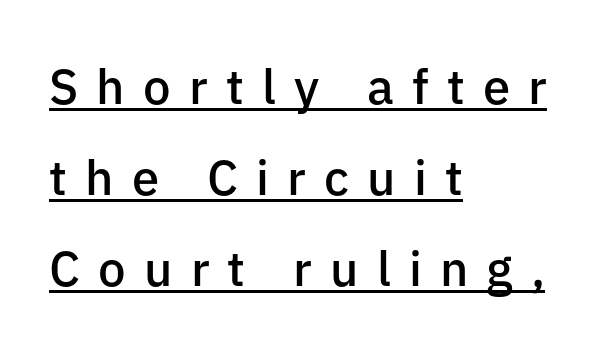
This sample has the flowing, uneven cadence of proportional lettering. Notice how a bar underscores the lettering throughout. The rendering inserts visible extra space after every character. Short and long lines alike share a common starting point at left. Does the lettering tilt? It doesn't — this is upright.
